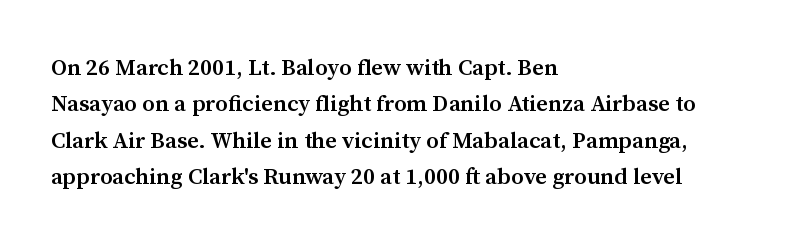
The paragraph shown leans on its left margin. Baseline-to-baseline distance is the conventional proportion of letter height. Check under the words: just untouched page. How are the letters spaced? Ordinarily, with no added tracking.
